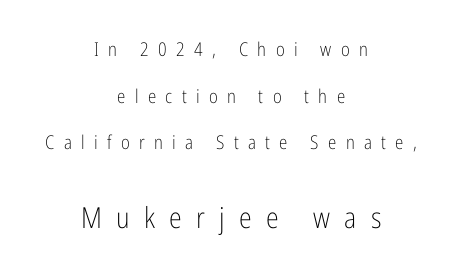
Q: Is the text bold? A: No.
Q: Is the text italic (slanted)? A: No, it is upright.
Q: Is the typeface a serif or a sans-serif typeface? A: Sans-serif.
Q: Is the text underlined? A: No.
Q: How is the paragraph aligned? A: Centered.
Q: Is the spacing between letters normal or unusually wide? A: Unusually wide.
Q: Is the spacing between lines tight, normal or loose? A: Loose.
Q: Which block of text is set in a larger size, the first (top) or the second (bottom)? A: The second (bottom) one.
Q: Width (condensed, normal, or wide)? A: Condensed.
Q: Stroke contrast? A: Low.
Q: x-height? A: Medium.
Q: Monospaced? A: No.
